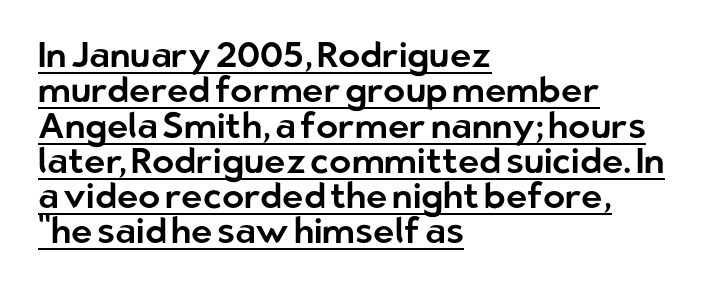
Alignment: flush left. Note: no serifs on the glyphs. A typesetter would call this zero additional tracking. The letters stand straight up with perfectly vertical stems. This is underlined copy, the kind a proofreader might mark for attention. Reading down the column, the eye jumps only a short way to each next line.
